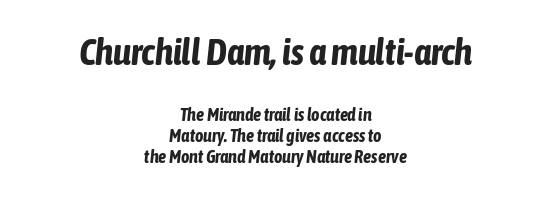
{"italic": "yes", "lean": "right", "slant_degrees": 6, "bold": "yes", "weight": "bold", "width": "condensed", "stroke_contrast": "low", "x_height": "medium", "monospaced": "no", "underline": "no", "align": "center", "line_spacing_ratio": 1.19, "letter_spacing": "normal", "letter_spacing_em": 0.0, "larger_block": "first", "size_ratio": 2.06, "glyph_px": 37}
